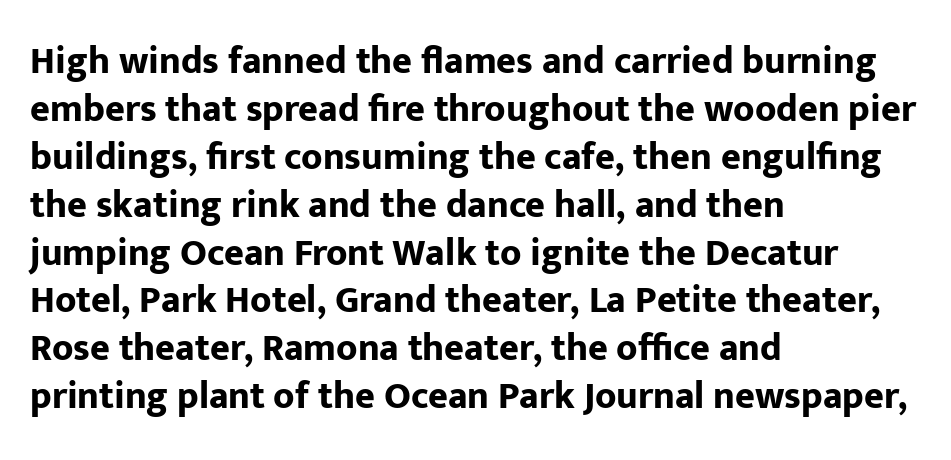
The image shows 38 px bold sans-serif type, upright; set left-aligned, normal line spacing (1.26x), normal letter spacing, not underlined; low stroke contrast and a medium x-height.
